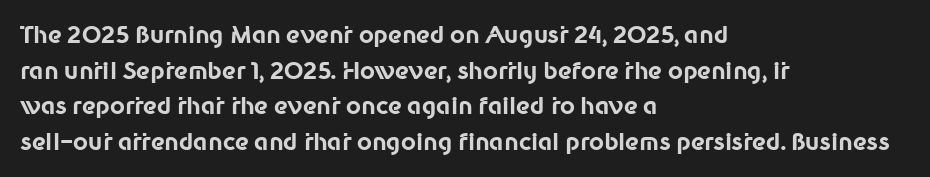
{"italic": "no", "bold": "yes", "underline": "no", "align": "left", "line_spacing": "normal", "line_spacing_ratio": 1.55, "letter_spacing": "normal", "letter_spacing_em": 0.0, "glyph_px": 23}
